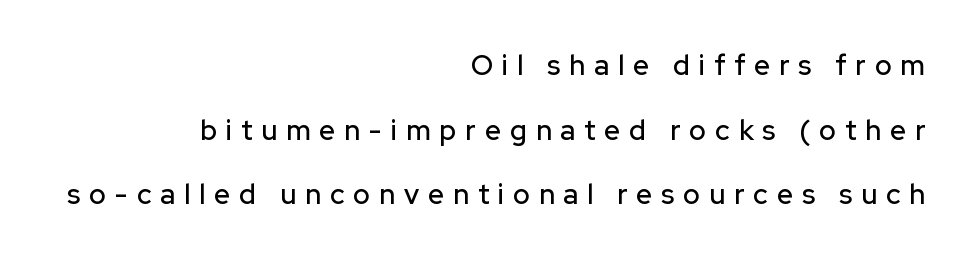
The image shows 28 px sans-serif type, upright; set right-aligned, loose line spacing (2.31x), unusually wide letter spacing (+0.32 em), not underlined; low stroke contrast and a medium x-height.
